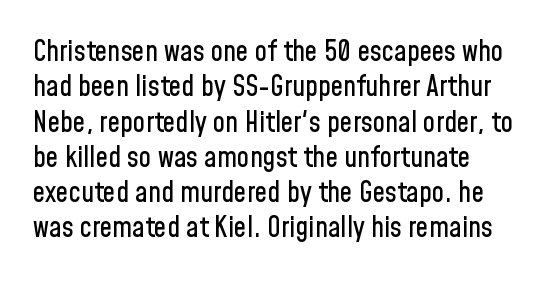
Q: Is the text italic (slanted)? A: No, it is upright.
Q: Is the typeface a serif or a sans-serif typeface? A: Sans-serif.
Q: Is the text underlined? A: No.
Q: How is the paragraph aligned? A: Left-aligned.
Q: Is the spacing between letters normal or unusually wide? A: Normal.
Q: Is the spacing between lines tight, normal or loose? A: Normal.
Q: Width (condensed, normal, or wide)? A: Condensed.
Q: Stroke contrast? A: Low.
Q: x-height? A: Medium.
Q: Monospaced? A: No.
